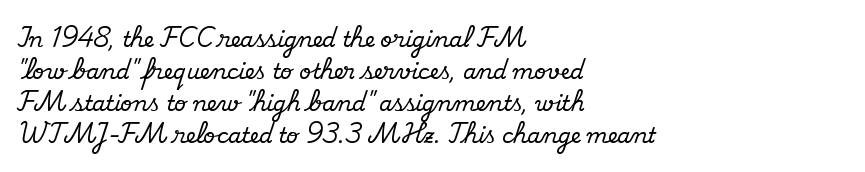
{"underline": "no", "align": "left", "line_spacing": "normal", "line_spacing_ratio": 1.53, "letter_spacing": "normal", "letter_spacing_em": 0.0, "glyph_px": 21}
